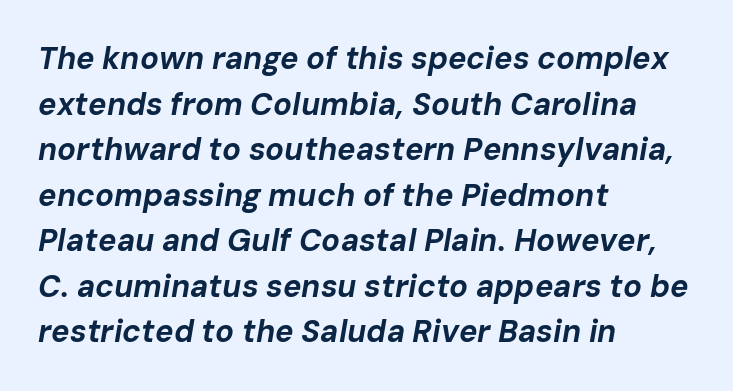
Q: Is the text bold? A: Yes.
Q: Is the text italic (slanted)? A: Yes, it leans right by about 10 degrees.
Q: Is the text underlined? A: No.
Q: How is the paragraph aligned? A: Left-aligned.
Q: Is the spacing between letters normal or unusually wide? A: Normal.
Q: Is the spacing between lines tight, normal or loose? A: Normal.
Q: Width (condensed, normal, or wide)? A: Normal.
Q: Stroke contrast? A: Low.
Q: x-height? A: Medium.
Q: Monospaced? A: No.
